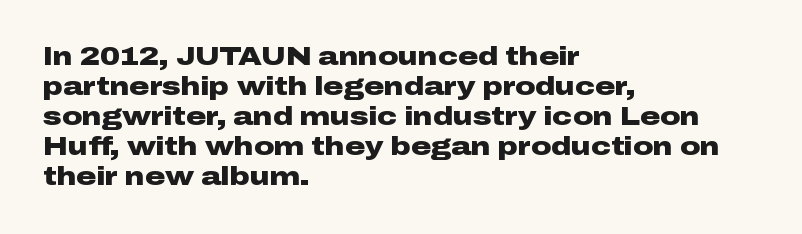
{"italic": "no", "bold": "yes", "underline": "no", "align": "left", "line_spacing_ratio": 1.2, "letter_spacing": "normal", "letter_spacing_em": 0.0, "glyph_px": 25}
